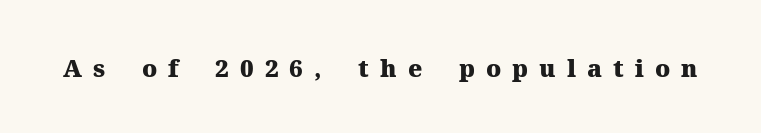
Clear beneath every line of the passage. The letters are spread apart with noticeably loose tracking. Is there any slant? The stems are plumb. On the weight axis this lands at bold, roughly 700.
